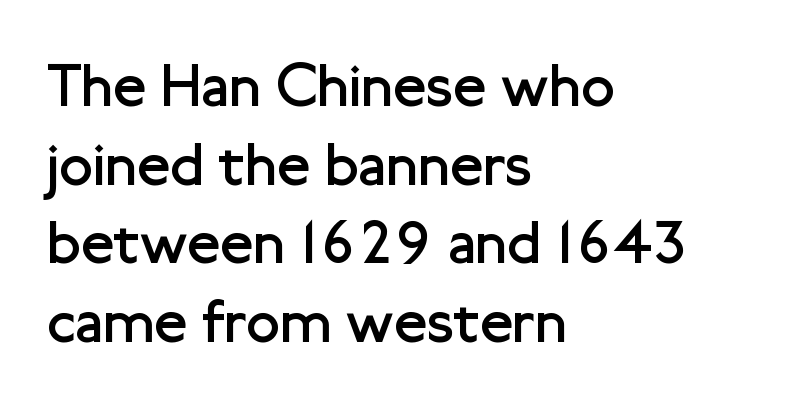
Q: Is the text bold? A: No.
Q: Is the text italic (slanted)? A: No, it is upright.
Q: Is the typeface a serif or a sans-serif typeface? A: Sans-serif.
Q: Is the text underlined? A: No.
Q: How is the paragraph aligned? A: Left-aligned.
Q: Is the spacing between letters normal or unusually wide? A: Normal.
Q: Is the spacing between lines tight, normal or loose? A: Normal.
Q: Width (condensed, normal, or wide)? A: Normal.
Q: Stroke contrast? A: Low.
Q: x-height? A: Medium.
Q: Monospaced? A: No.
